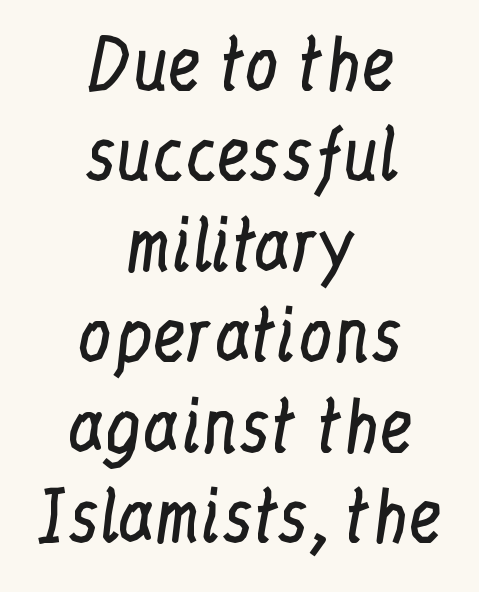
The image shows 68 px regular-weight, condensed serif type; set centered, normal line spacing (1.33x), normal letter spacing, not underlined; low stroke contrast and a medium x-height.
